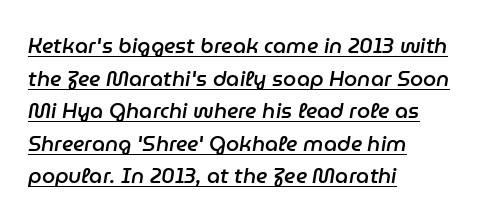
The image shows 21 px text type, italic (leaning right); set left-aligned, normal line spacing (1.55x), normal letter spacing, underlined.
